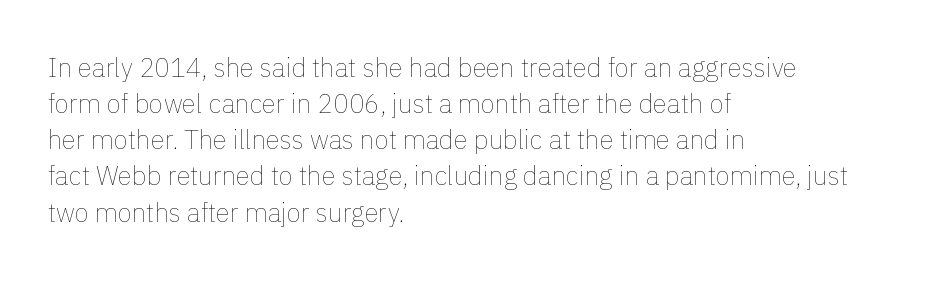
Q: Is the text bold? A: No.
Q: Is the text italic (slanted)? A: No, it is upright.
Q: Is the text underlined? A: No.
Q: How is the paragraph aligned? A: Left-aligned.
Q: Is the spacing between letters normal or unusually wide? A: Normal.
Q: Is the spacing between lines tight, normal or loose? A: Normal.
